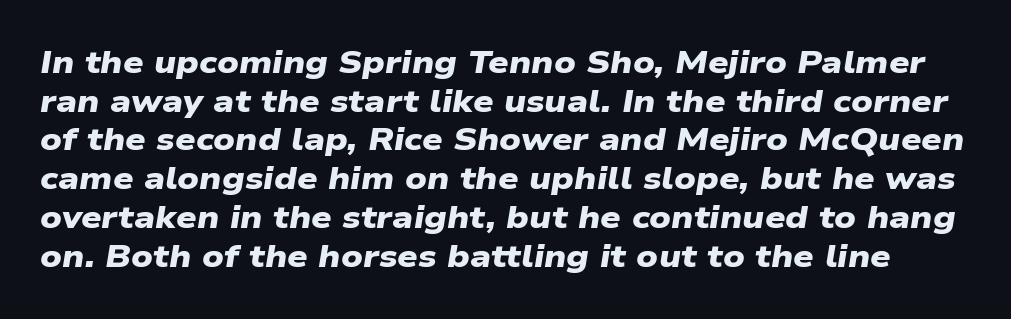
The image shows 32 px heavy, wide sans-serif type; set line spacing 1.21x, normal letter spacing, not underlined; low stroke contrast and a medium x-height.
